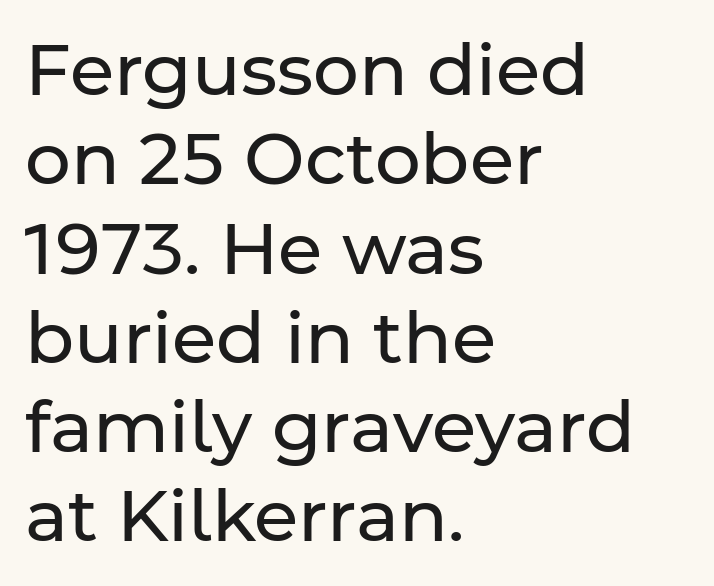
Q: Is the text bold? A: No.
Q: Is the text italic (slanted)? A: No, it is upright.
Q: Is the typeface a serif or a sans-serif typeface? A: Sans-serif.
Q: Is the text underlined? A: No.
Q: How is the paragraph aligned? A: Left-aligned.
Q: Is the spacing between letters normal or unusually wide? A: Normal.
Q: Width (condensed, normal, or wide)? A: Normal.
Q: Stroke contrast? A: Low.
Q: x-height? A: Medium.
Q: Monospaced? A: No.
